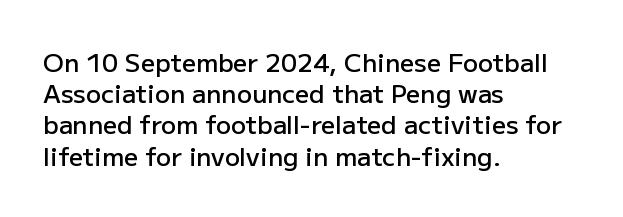
The image shows 25 px text type, upright; set left-aligned, normal line spacing (1.25x), normal letter spacing, not underlined.
